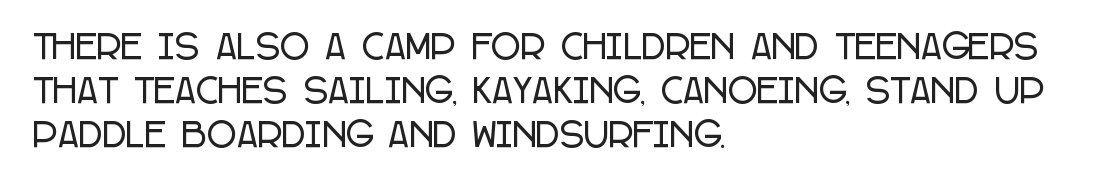
Q: Is the text italic (slanted)? A: No, it is upright.
Q: Is the typeface a serif or a sans-serif typeface? A: Sans-serif.
Q: Is the text underlined? A: No.
Q: How is the paragraph aligned? A: Left-aligned.
Q: Is the spacing between letters normal or unusually wide? A: Normal.
Q: Is the spacing between lines tight, normal or loose? A: Normal.
Q: Width (condensed, normal, or wide)? A: Condensed.
Q: Stroke contrast? A: Low.
Q: x-height? A: Large.
Q: Monospaced? A: No.
